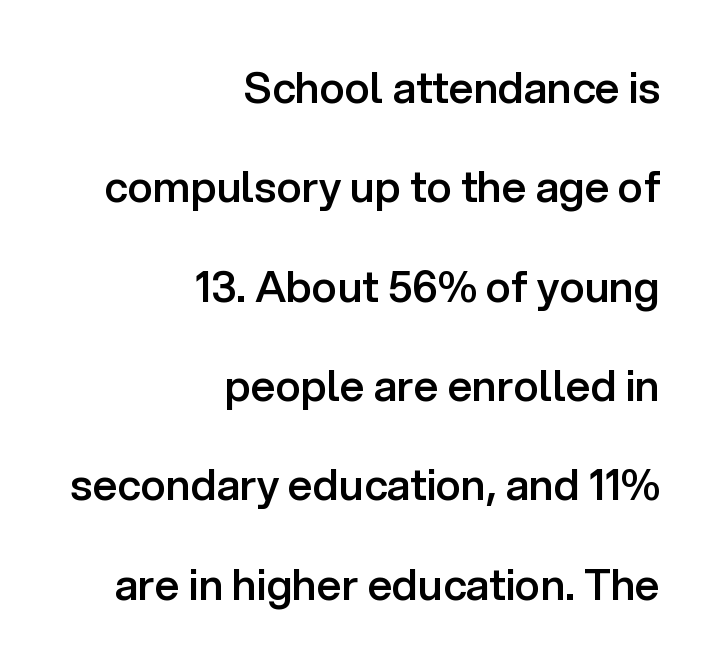
Q: Is the text bold? A: Semi-bold.
Q: Is the text italic (slanted)? A: No, it is upright.
Q: Is the typeface a serif or a sans-serif typeface? A: Sans-serif.
Q: Is the text underlined? A: No.
Q: How is the paragraph aligned? A: Right-aligned.
Q: Is the spacing between letters normal or unusually wide? A: Normal.
Q: Is the spacing between lines tight, normal or loose? A: Loose.
Q: Width (condensed, normal, or wide)? A: Normal.
Q: Stroke contrast? A: Low.
Q: x-height? A: Medium.
Q: Monospaced? A: No.
